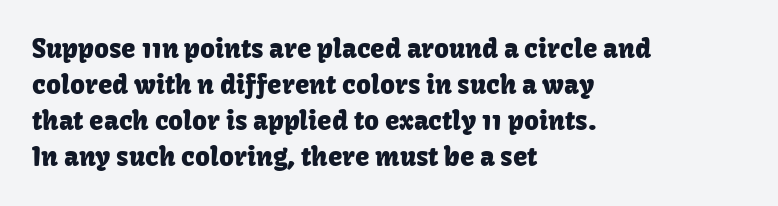
A typesetter would mark this as roman, not italic. Every row of glyphs begins at an identical x-position on the left. Descenders are the only things crossing below the line. Horizontal bands of white between lines are of average thickness.
